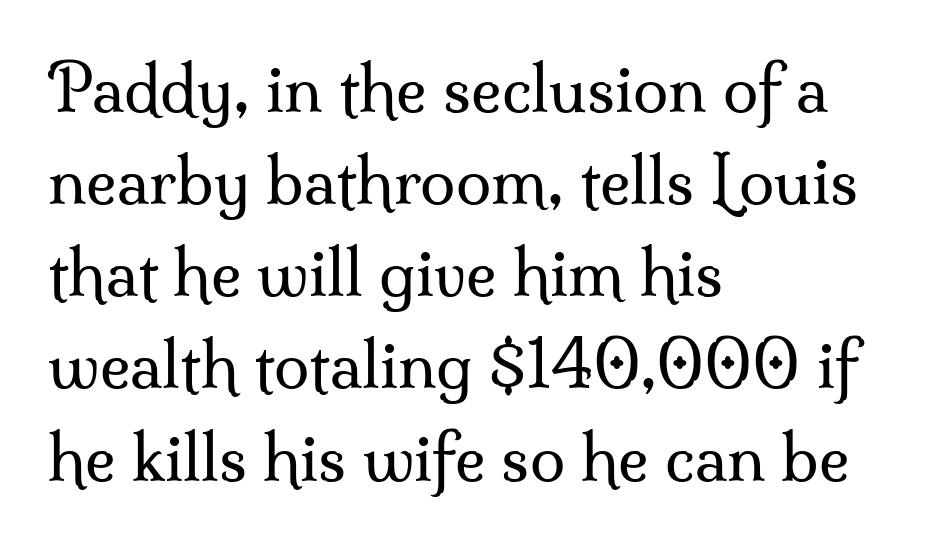
Q: Is the text bold? A: No.
Q: Is the text italic (slanted)? A: No, it is upright.
Q: Is the typeface a serif or a sans-serif typeface? A: Serif.
Q: Is the text underlined? A: No.
Q: How is the paragraph aligned? A: Left-aligned.
Q: Is the spacing between letters normal or unusually wide? A: Normal.
Q: Is the spacing between lines tight, normal or loose? A: Normal.
Q: Width (condensed, normal, or wide)? A: Normal.
Q: Stroke contrast? A: Medium.
Q: x-height? A: Small.
Q: Monospaced? A: No.
